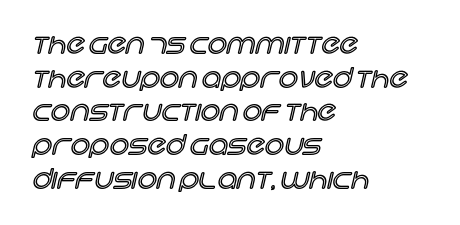
Q: Is the text italic (slanted)? A: Yes.
Q: Is the text underlined? A: No.
Q: How is the paragraph aligned? A: Left-aligned.
Q: Is the spacing between letters normal or unusually wide? A: Normal.
Q: Is the spacing between lines tight, normal or loose? A: Normal.
